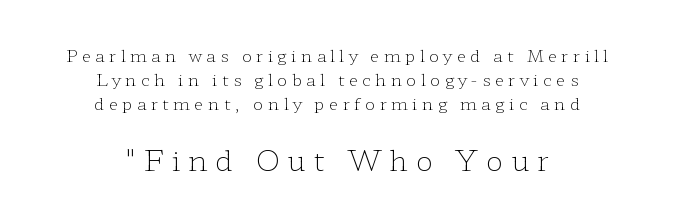
Q: Is the text bold? A: No.
Q: Is the text italic (slanted)? A: No, it is upright.
Q: Is the typeface a serif or a sans-serif typeface? A: Serif.
Q: Is the text underlined? A: No.
Q: How is the paragraph aligned? A: Centered.
Q: Is the spacing between letters normal or unusually wide? A: Unusually wide.
Q: Is the spacing between lines tight, normal or loose? A: Normal.
Q: Which block of text is set in a larger size, the first (top) or the second (bottom)? A: The second (bottom) one.
Q: Width (condensed, normal, or wide)? A: Wide.
Q: Stroke contrast? A: Low.
Q: x-height? A: Medium.
Q: Monospaced? A: No.
